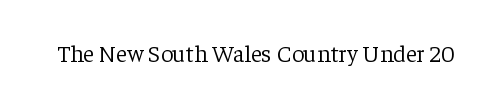
Q: Is the text bold? A: No.
Q: Is the text italic (slanted)? A: No, it is upright.
Q: Is the text underlined? A: No.
Q: Is the spacing between letters normal or unusually wide? A: Normal.
